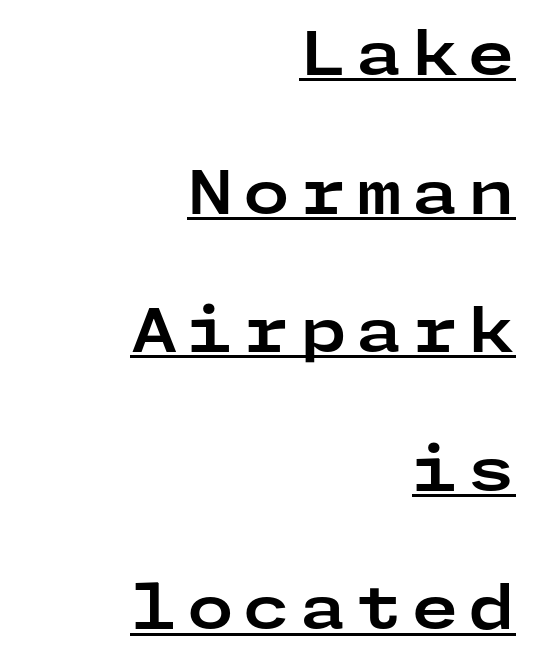
A rule runs beneath these lines of type. This is roman type, the default non-slanted kind. These lines stand farther apart than default settings would place them. The passage shown is emphatically bold.
